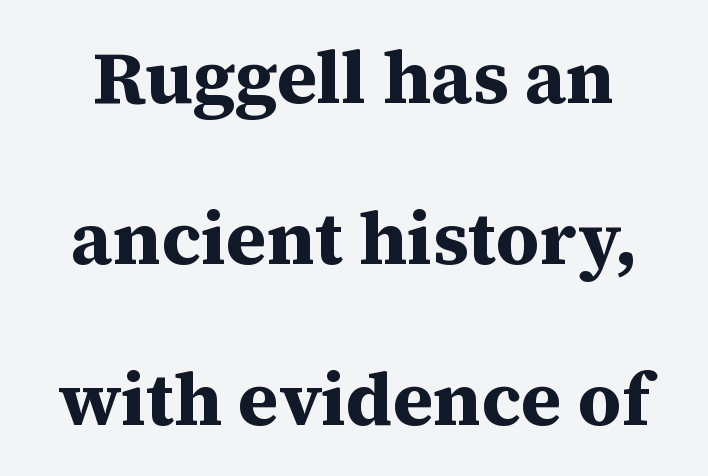
The image shows 75 px bold serif type, upright; set loose line spacing (2.15x), normal letter spacing, not underlined; medium stroke contrast and a medium x-height.
